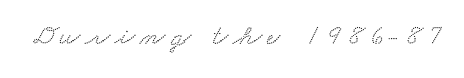
The image shows 29 px wide serif type; set not underlined; low stroke contrast and a small x-height.
